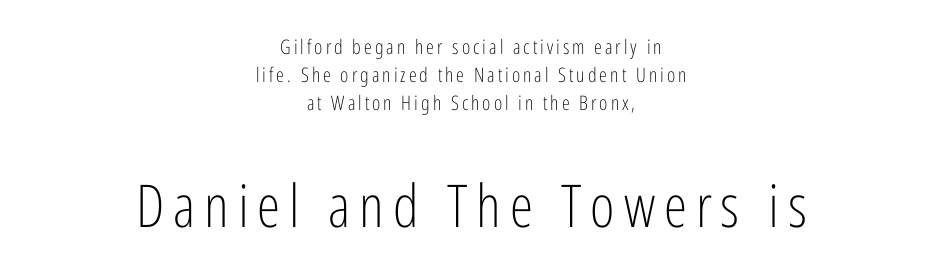
When letters stand straight like this, we call the style roman or upright. Block two is the big one; block one sits smaller above it. The text block is weighted toward neither margin, spreading evenly from the middle. Anything drawn beneath the words? Only blank space. Do the characters align in a grid? No, the font is proportional.
